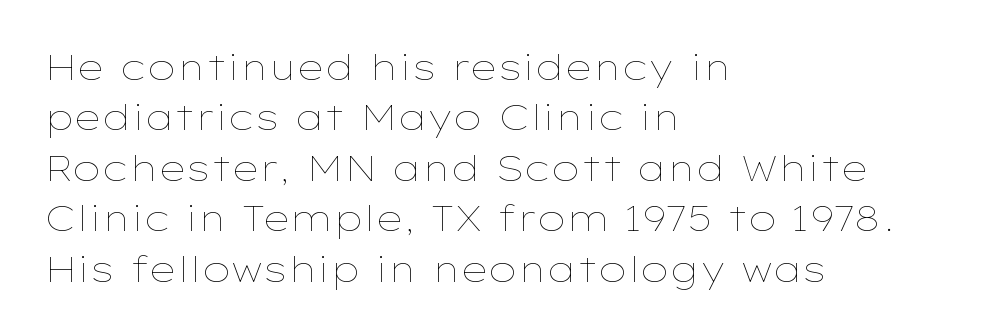
The strokes are not fattened; the text isn't bold. Line spacing here is normal. Look at the tracking — it's just the regular setting, nothing added. Each row of text sits above clean, open space. The font's upright variant was chosen for this text. Note the varied advance widths — an 'i' is clearly narrower than an 'm'.
